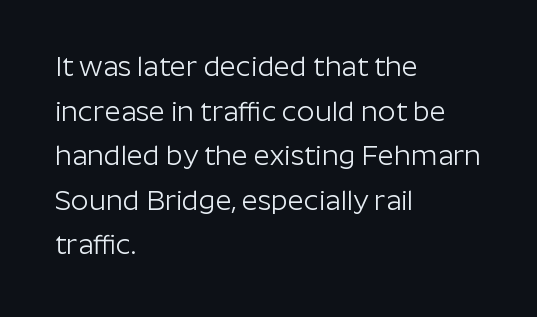
Q: Is the text bold? A: No.
Q: Is the text italic (slanted)? A: No, it is upright.
Q: Is the typeface a serif or a sans-serif typeface? A: Sans-serif.
Q: Is the text underlined? A: No.
Q: How is the paragraph aligned? A: Left-aligned.
Q: Is the spacing between letters normal or unusually wide? A: Normal.
Q: Is the spacing between lines tight, normal or loose? A: Normal.
Q: Width (condensed, normal, or wide)? A: Normal.
Q: Stroke contrast? A: Low.
Q: x-height? A: Medium.
Q: Monospaced? A: No.
